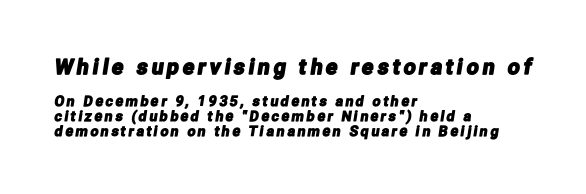
The first block has been scaled up relative to the second. Descenders are the only things crossing below the line. This rendering uses left alignment, leaving the right contour irregular. Horizontal bands of white between lines are thin slivers.
